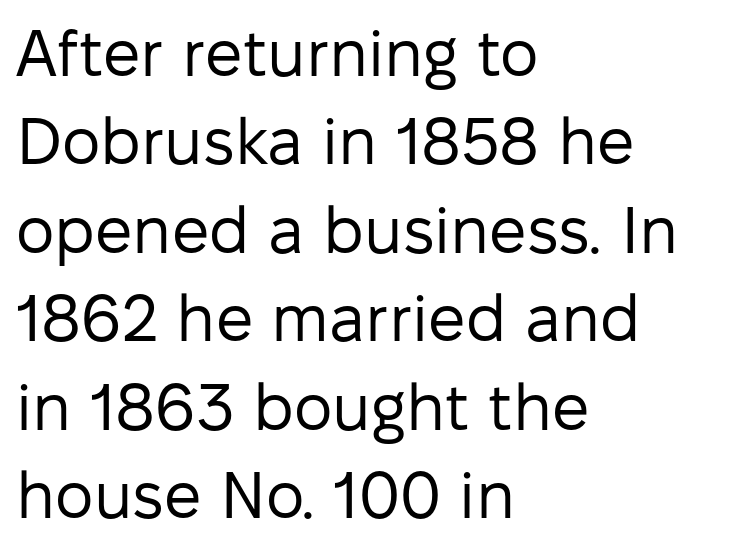
The image shows 66 px regular-weight sans-serif type, upright; set left-aligned, normal line spacing (1.34x), normal letter spacing, not underlined; low stroke contrast and a medium x-height.
